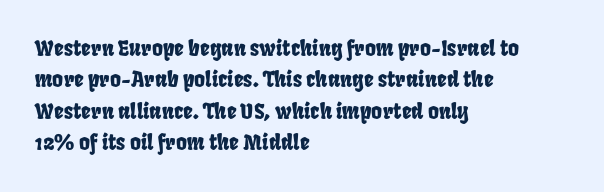
Underlining? Definitely not there. Nobody touched the tracking dial on this one. Where is the straight margin? On the left. Leading: standard.
